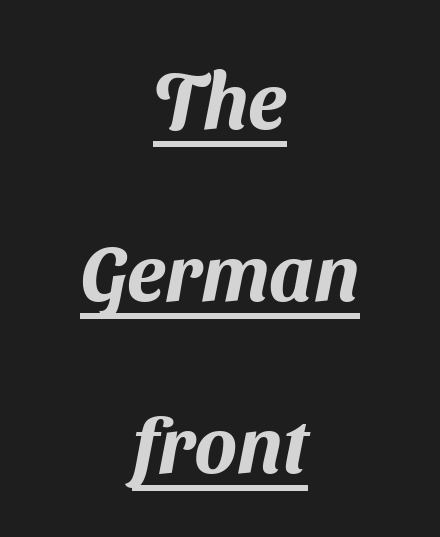
The typeface chosen for these lines omits serifs. Every row of glyphs is offset so its center matches the block's center. The leading is generous, giving the passage an open texture. Underlined type. The tracking reads as untouched default to a designer's eye. The letters advance in unequal steps, a hallmark of proportional type.
